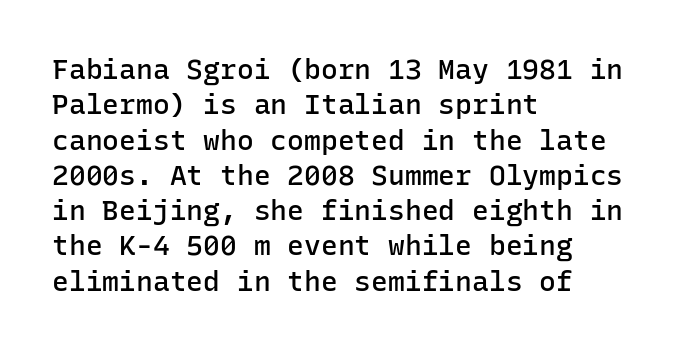
{"serif": "no", "italic": "no", "bold": "semi", "weight": "semibold", "width": "normal", "stroke_contrast": "low", "x_height": "medium", "monospaced": "yes", "underline": "no", "align": "left", "line_spacing": "normal", "line_spacing_ratio": 1.26, "letter_spacing": "normal", "letter_spacing_em": 0.0, "glyph_px": 28}
